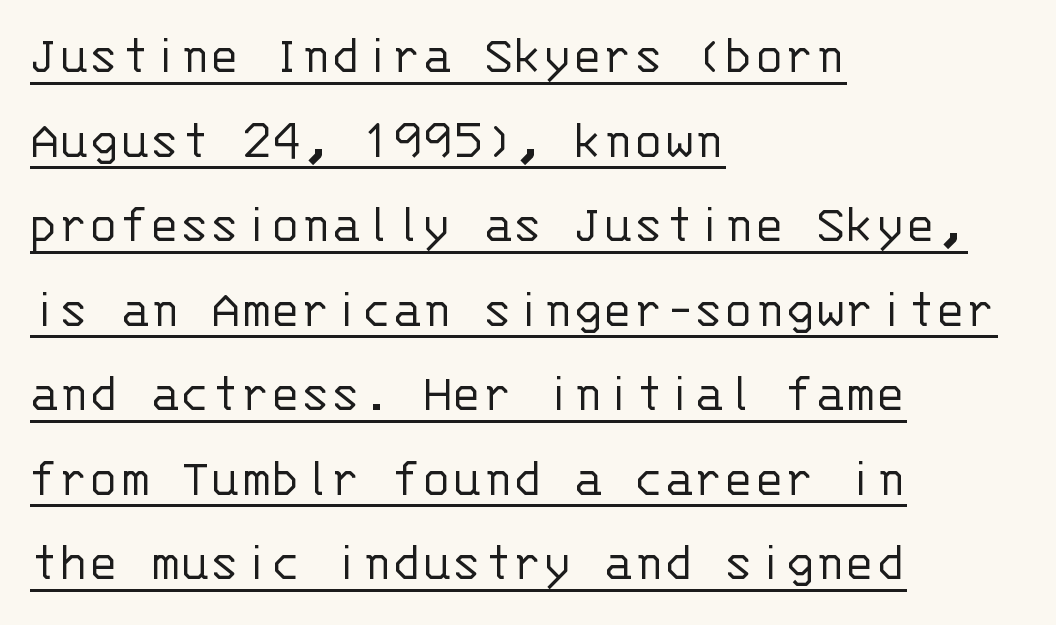
Q: Is the text bold? A: No.
Q: Is the text italic (slanted)? A: No, it is upright.
Q: Is the typeface a serif or a sans-serif typeface? A: Sans-serif.
Q: Is the text underlined? A: Yes.
Q: How is the paragraph aligned? A: Left-aligned.
Q: Is the spacing between letters normal or unusually wide? A: Normal.
Q: Is the spacing between lines tight, normal or loose? A: Normal.
Q: Width (condensed, normal, or wide)? A: Normal.
Q: Stroke contrast? A: Low.
Q: x-height? A: Large.
Q: Monospaced? A: Yes.
